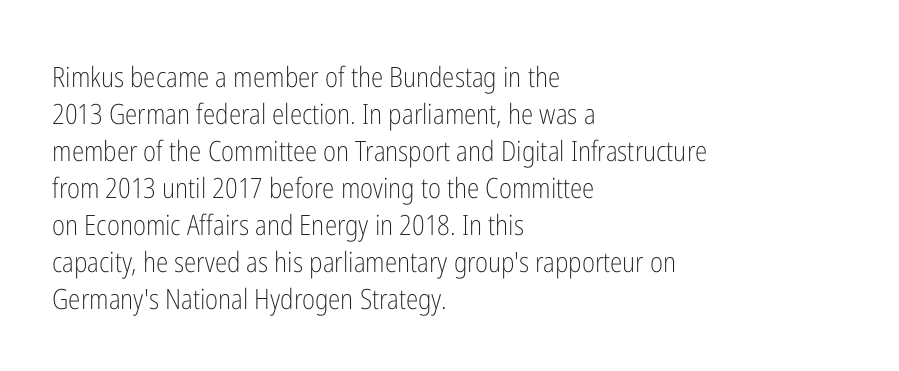
Q: Is the text bold? A: No.
Q: Is the text italic (slanted)? A: No, it is upright.
Q: Is the typeface a serif or a sans-serif typeface? A: Sans-serif.
Q: Is the text underlined? A: No.
Q: How is the paragraph aligned? A: Left-aligned.
Q: Is the spacing between letters normal or unusually wide? A: Normal.
Q: Is the spacing between lines tight, normal or loose? A: Normal.
Q: Width (condensed, normal, or wide)? A: Condensed.
Q: Stroke contrast? A: Low.
Q: x-height? A: Medium.
Q: Monospaced? A: No.
